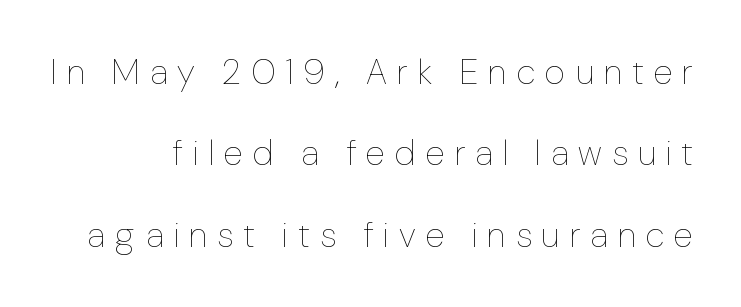
Q: Is the text bold? A: No.
Q: Is the text italic (slanted)? A: No, it is upright.
Q: Is the text underlined? A: No.
Q: Is the spacing between letters normal or unusually wide? A: Unusually wide.
Q: Is the spacing between lines tight, normal or loose? A: Loose.
Q: Width (condensed, normal, or wide)? A: Condensed.
Q: Stroke contrast? A: Low.
Q: x-height? A: Medium.
Q: Monospaced? A: No.
